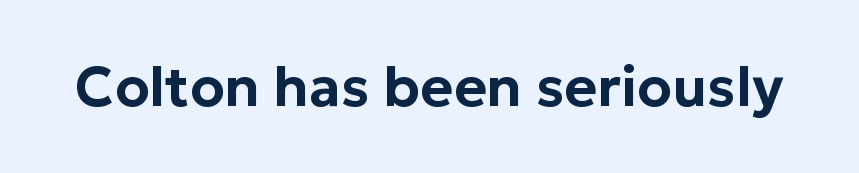
The letters carry no serifs — their stems end cleanly without finishing strokes. Words appear dense and cohesive because spacing is normal. Spacing verdict: proportional, widths tailored to each character. No italicization has been applied; the sample stays upright. The strip under each line holds only bare page.
